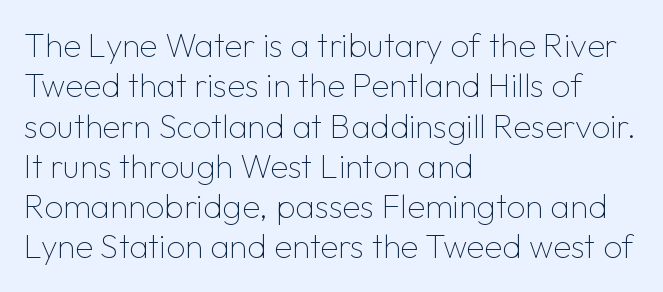
Q: Is the text bold? A: No.
Q: Is the text italic (slanted)? A: No, it is upright.
Q: Is the typeface a serif or a sans-serif typeface? A: Sans-serif.
Q: Is the text underlined? A: No.
Q: How is the paragraph aligned? A: Left-aligned.
Q: Is the spacing between letters normal or unusually wide? A: Normal.
Q: Width (condensed, normal, or wide)? A: Normal.
Q: Stroke contrast? A: Low.
Q: x-height? A: Medium.
Q: Monospaced? A: No.
